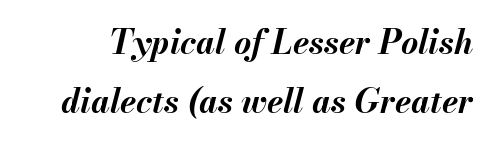
The image shows 33 px bold type, italic (leaning right); set line spacing 1.78x, normal letter spacing, not underlined; medium stroke contrast and a small x-height.
